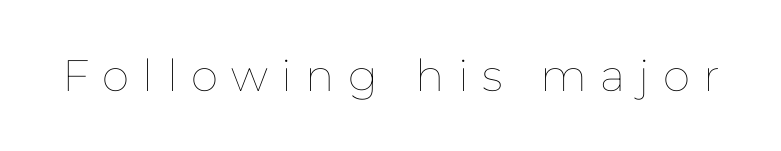
You could not count columns in this text — the font is proportionally spaced. No letter is thick-stroked: the sample isn't bold. Vertical strokes here are truly vertical. The rendering inserts visible extra space after every character.
